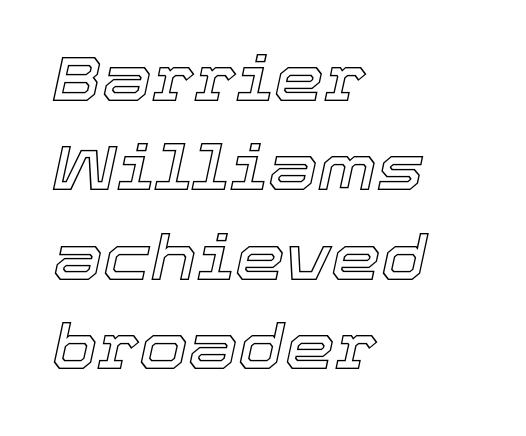
{"italic": "yes", "lean": "right", "slant_degrees": 12, "width": "normal", "x_height": "medium", "monospaced": "no", "underline": "no", "align": "left", "line_spacing": "normal", "line_spacing_ratio": 1.42, "letter_spacing": "normal", "letter_spacing_em": 0.0, "glyph_px": 63}
